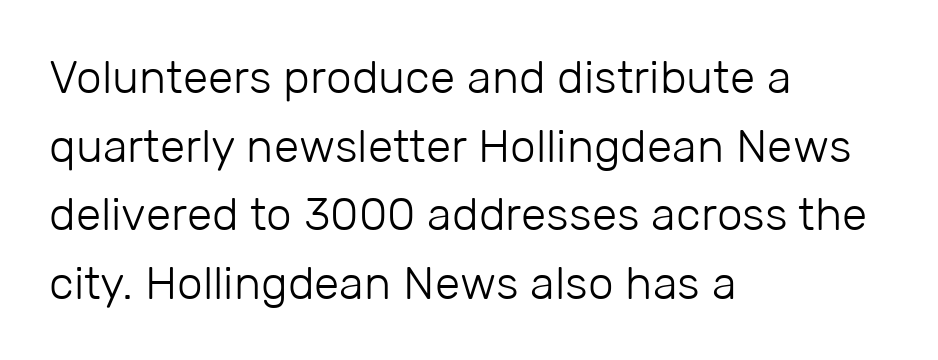
Q: Is the text bold? A: No.
Q: Is the text italic (slanted)? A: No, it is upright.
Q: Is the typeface a serif or a sans-serif typeface? A: Sans-serif.
Q: Is the text underlined? A: No.
Q: How is the paragraph aligned? A: Left-aligned.
Q: Is the spacing between letters normal or unusually wide? A: Normal.
Q: Is the spacing between lines tight, normal or loose? A: Normal.
Q: Width (condensed, normal, or wide)? A: Normal.
Q: Stroke contrast? A: Low.
Q: x-height? A: Medium.
Q: Monospaced? A: No.
